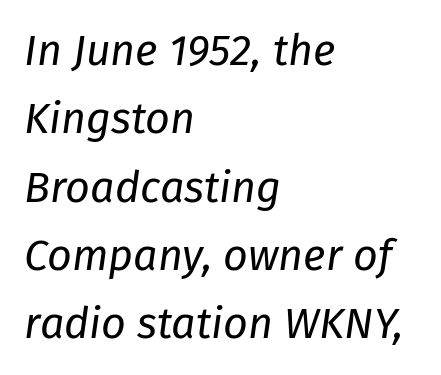
Q: Is the text bold? A: No.
Q: Is the text italic (slanted)? A: Yes, it leans right by about 8 degrees.
Q: Is the text underlined? A: No.
Q: How is the paragraph aligned? A: Left-aligned.
Q: Is the spacing between letters normal or unusually wide? A: Normal.
Q: Is the spacing between lines tight, normal or loose? A: Normal.
Q: Width (condensed, normal, or wide)? A: Normal.
Q: Stroke contrast? A: Low.
Q: x-height? A: Medium.
Q: Monospaced? A: No.
